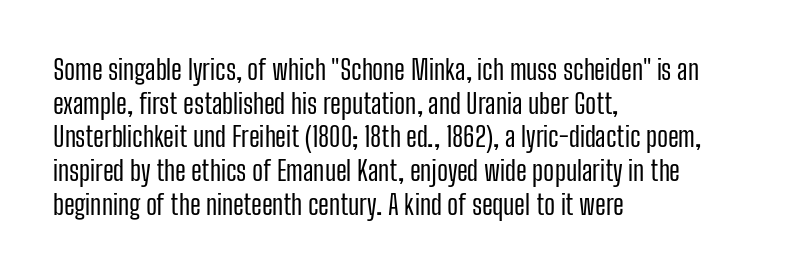
The image shows 27 px text type, upright; set left-aligned, normal line spacing (1.25x), normal letter spacing, not underlined.
